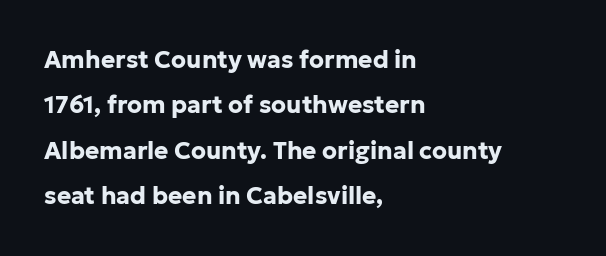
No extra tracking has been applied to these lines. Only glyphs here, with clear space below each row. A dark, heavy texture on the line: the type is bold. If you drew a ruler down the left edge, every line would touch it.
